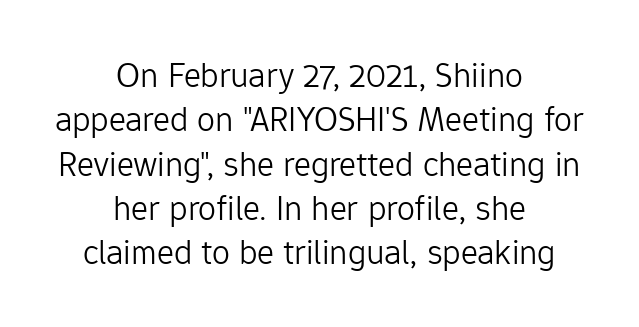
Summary of weight: not heavy and not bold. Neither beginnings nor endings align; midpoints do. The specimen omits any rule beneath the text block's lines. Check where the strokes stop: nothing finishes them off — pure sans.
